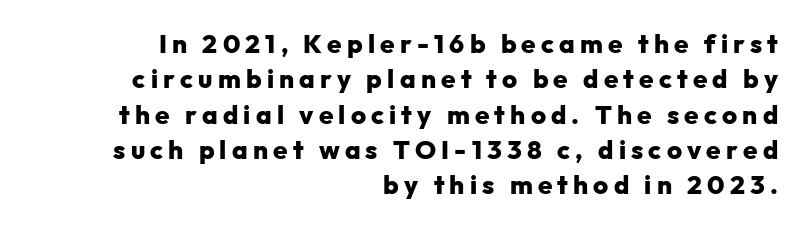
The image shows 26 px bold type, upright; set right-aligned, normal line spacing (1.36x), unusually wide letter spacing (+0.2 em), not underlined.
